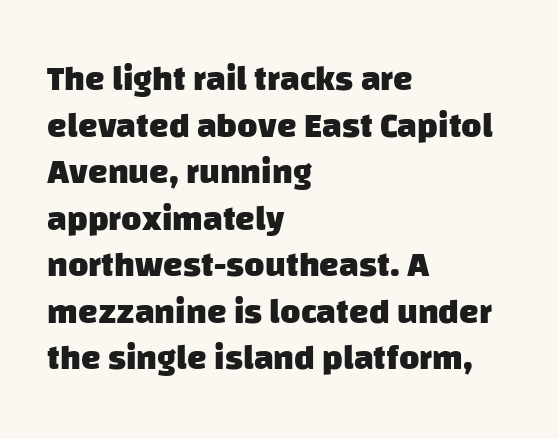
The glyphs in this specimen are sans serif. The rendering anchors every line to the left-hand side. Horizontal bands of white between lines are of average thickness. Here the glyphs are tracked normally, forming tight word shapes. Looks like regular typesetting: each glyph gets only the width it needs.
